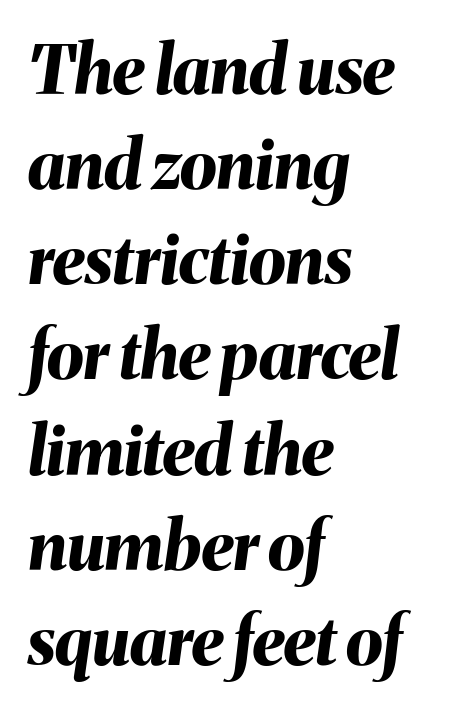
The image shows 67 px bold type, italic (leaning right); set left-aligned, normal line spacing (1.42x), normal letter spacing, not underlined; medium stroke contrast and a medium x-height.
